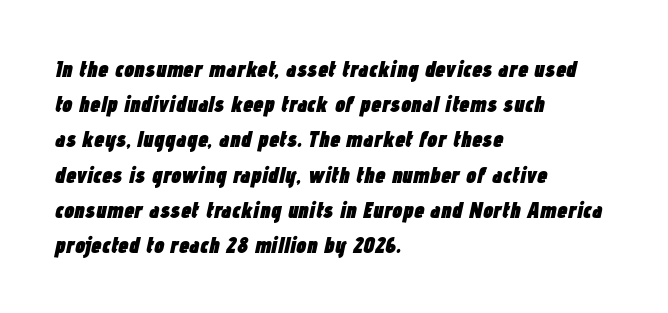
The image shows 23 px bold type, italic (leaning right); set left-aligned, normal line spacing (1.53x), normal letter spacing, not underlined.
